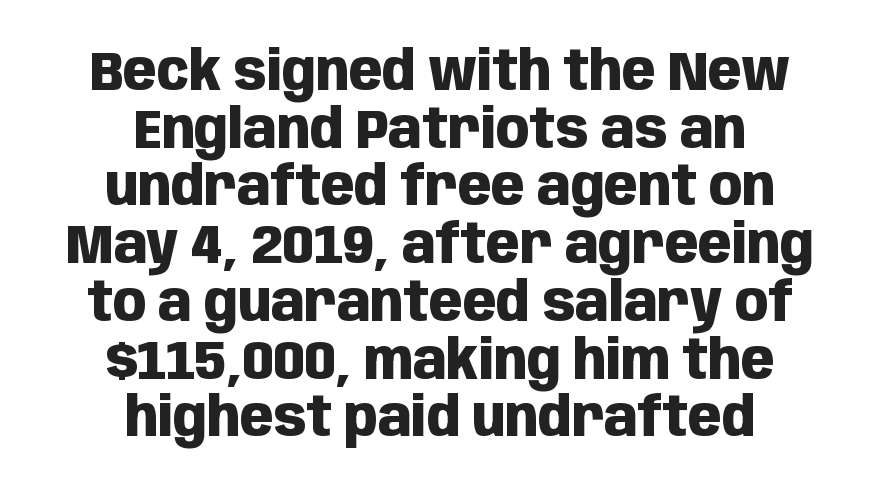
Nope, not italic — everything's standing straight. Bare-footed words on every line. Teacher's note: observe the equal gaps on both sides — that is centered alignment. As a designer I'd log this as weight 700, bold.
